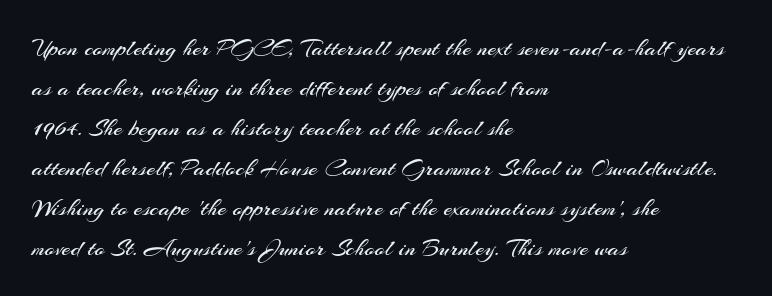
The image shows 25 px text type; set left-aligned, normal line spacing (1.6x), normal letter spacing, not underlined.
